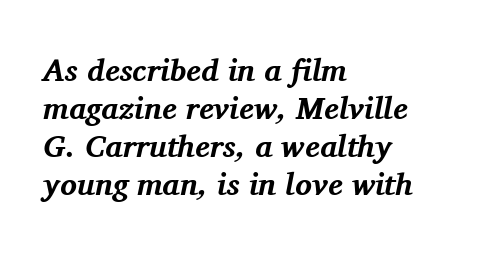
{"serif": "yes", "italic": "yes", "lean": "right", "slant_degrees": 11, "bold": "yes", "weight": "bold", "width": "normal", "stroke_contrast": "medium", "x_height": "medium", "monospaced": "no", "underline": "no", "align": "left", "line_spacing_ratio": 1.23, "letter_spacing": "normal", "letter_spacing_em": 0.0, "glyph_px": 31}
